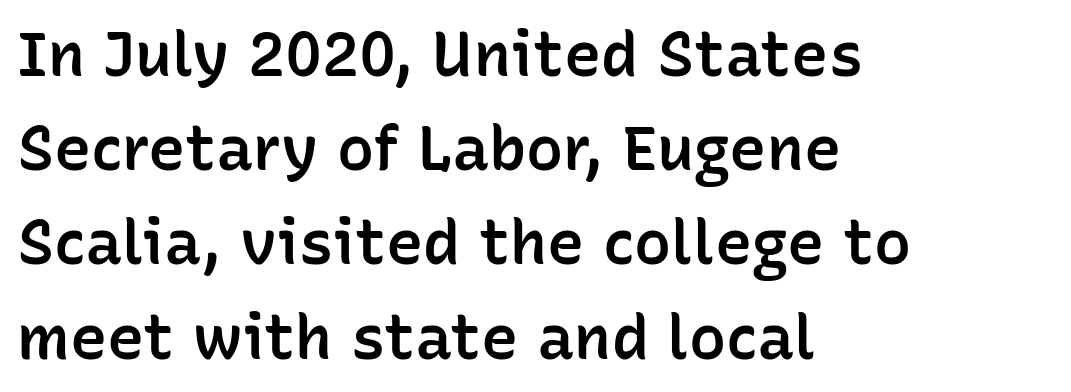
The image shows 62 px semibold sans-serif type, upright; set left-aligned, normal line spacing (1.52x), normal letter spacing, not underlined; low stroke contrast and a medium x-height.
